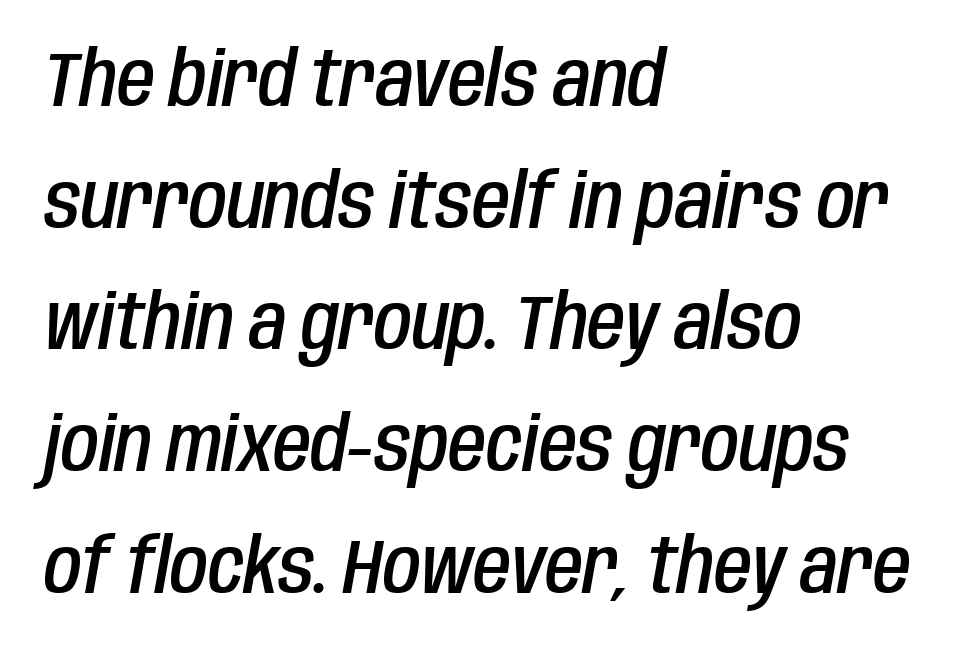
Tall strokes in this sample are angled rather than plumb. As a designer I'd log this as weight 600, semibold. Typeset ragged right — the left edge is the straight one. Varying glyph widths throughout — classic text-font behaviour.
